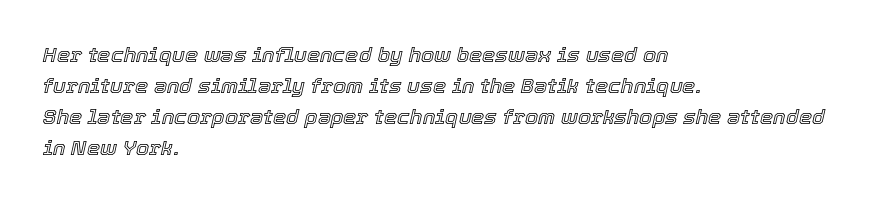
{"italic": "yes", "lean": "right", "slant_degrees": 12, "underline": "no", "align": "left", "line_spacing": "normal", "line_spacing_ratio": 1.47, "letter_spacing": "normal", "letter_spacing_em": 0.0, "glyph_px": 21}
